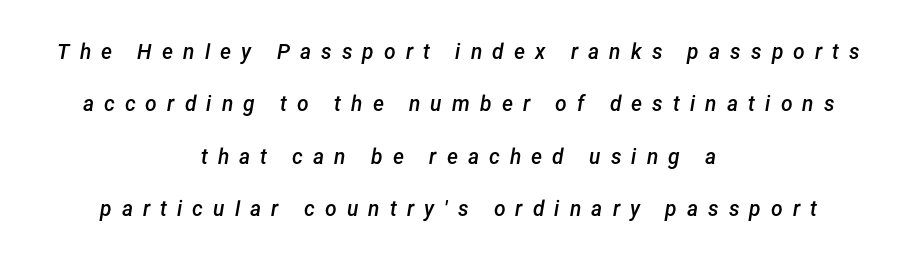
Typeset on center — no edge is straight. Compared with ordinary roman type, these characters are visibly tilted. The words here are not underlined. Vertical spacing — loose. Students, this is semibold: more ink than regular, less than bold.
